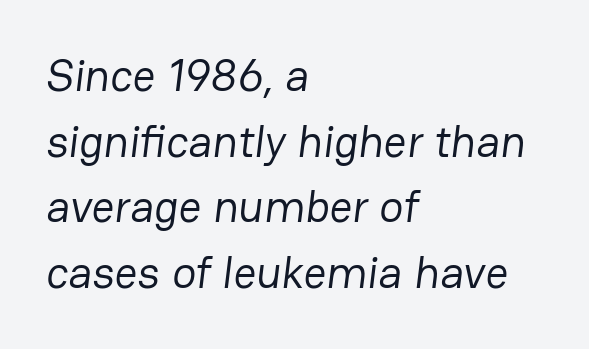
Varying glyph widths throughout — classic text-font behaviour. Examine the stroke ends and you'll find no serifs. These glyphs show unthickened strokes, regular width or finer. The lines are quadded left. The strip under each line holds only bare page. How are the letters spaced? Ordinarily, with no added tracking.
